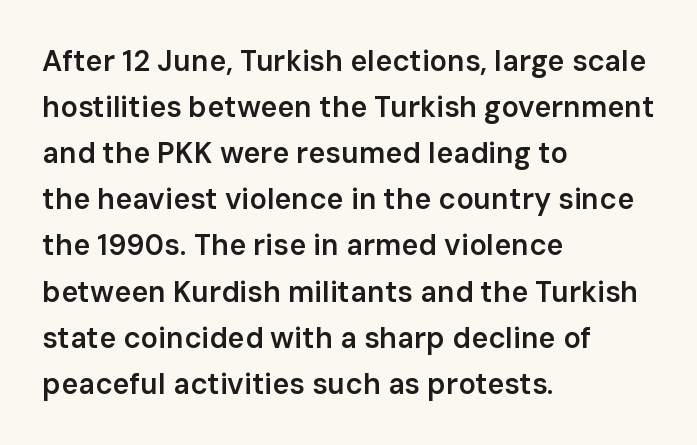
Each word holds together tightly as a unit, with standard inter-letter gaps. The typesetter chose a ragged-right arrangement here. The space between consecutive lines is moderate. The foot of each line stays bare and open.
